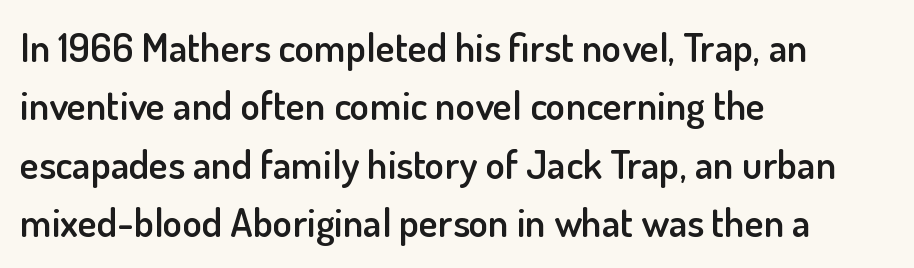
Q: Is the text bold? A: Semi-bold.
Q: Is the text italic (slanted)? A: No, it is upright.
Q: Is the typeface a serif or a sans-serif typeface? A: Sans-serif.
Q: Is the text underlined? A: No.
Q: How is the paragraph aligned? A: Left-aligned.
Q: Is the spacing between letters normal or unusually wide? A: Normal.
Q: Is the spacing between lines tight, normal or loose? A: Normal.
Q: Width (condensed, normal, or wide)? A: Normal.
Q: Stroke contrast? A: Low.
Q: x-height? A: Small.
Q: Monospaced? A: No.
